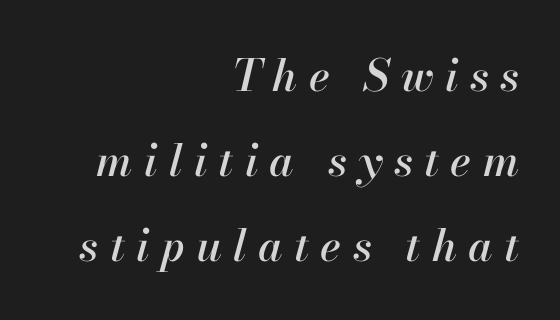
Glance below the letters and you will spot only blank space. This sample has the flowing, uneven cadence of proportional lettering. Teacher's note: observe the even right margin — that is flush-right alignment. When letters slant like this, we call the style italic. Someone cranked the tracking dial way up on this one.
